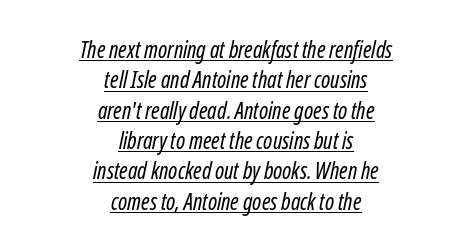
Q: Is the text bold? A: No.
Q: Is the text underlined? A: Yes.
Q: How is the paragraph aligned? A: Centered.
Q: Is the spacing between letters normal or unusually wide? A: Normal.
Q: Is the spacing between lines tight, normal or loose? A: Normal.
